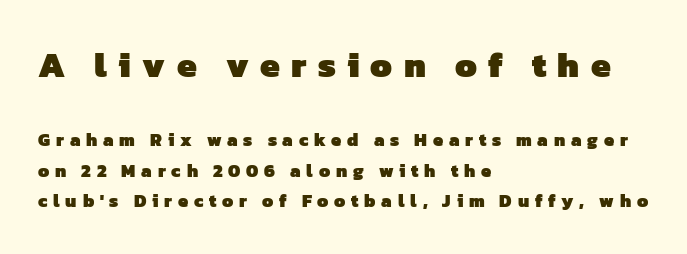
{"serif": "no", "bold": "yes", "weight": "heavy", "width": "normal", "stroke_contrast": "low", "x_height": "medium", "monospaced": "no", "underline": "no", "align": "left", "line_spacing_ratio": 1.71, "letter_spacing": "wide", "letter_spacing_em": 0.32, "larger_block": "first", "size_ratio": 1.94, "glyph_px": 35}
